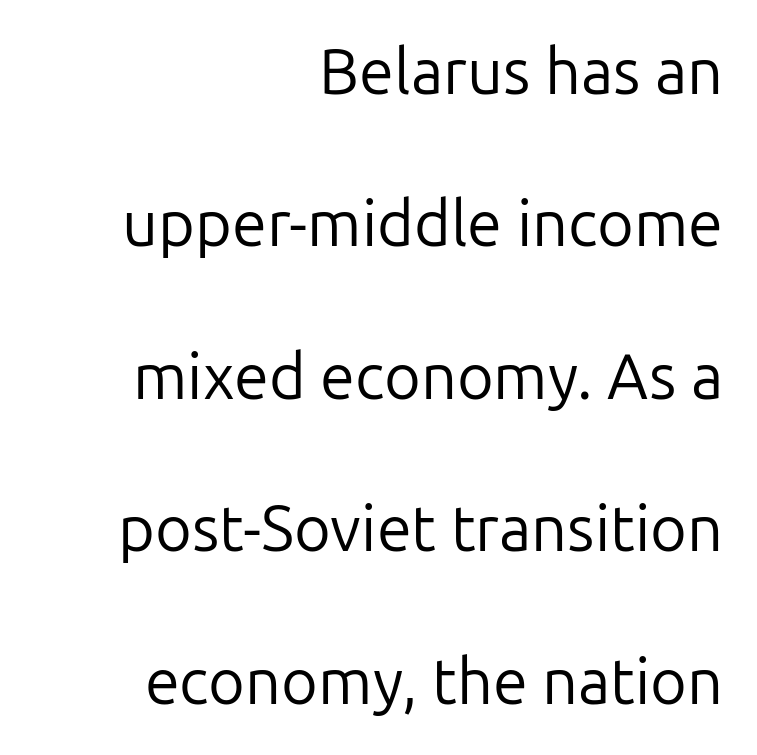
Is the stroke heavy? The answer is a plain regular-or-lighter. Casual observation: everything's shoved over to the right. The font's upright variant was chosen for this text. The letterforms sit shoulder to shoulder at normal distance.
